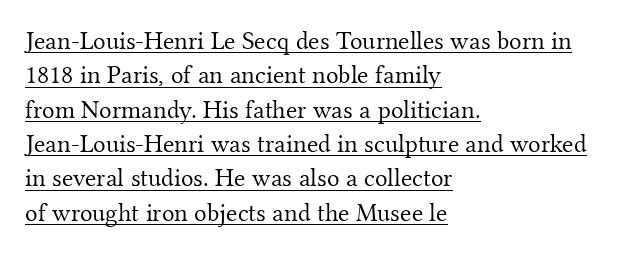
The image shows 26 px text type, upright; set left-aligned, normal line spacing (1.32x), normal letter spacing, underlined.
